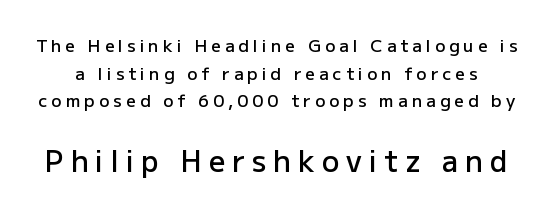
The image shows 29 px semibold sans-serif type, upright; set normal line spacing (1.62x), unusually wide letter spacing (+0.24 em), not underlined; the second (bottom) block is 1.71x larger; low stroke contrast and a medium x-height.
